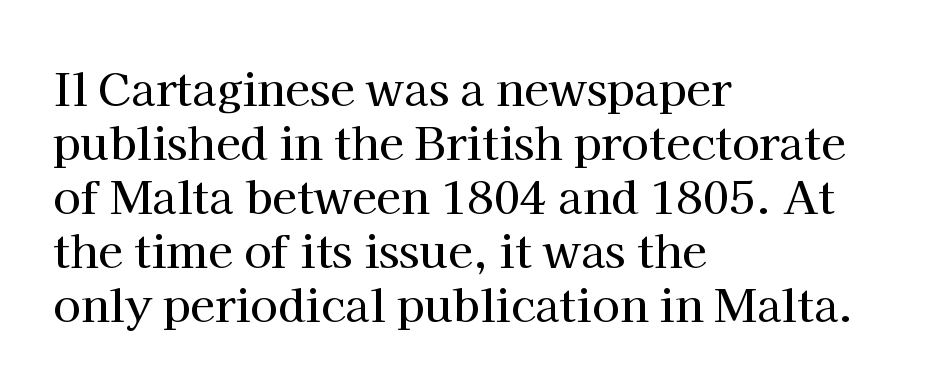
{"serif": "yes", "italic": "no", "width": "normal", "stroke_contrast": "high", "x_height": "medium", "monospaced": "no", "underline": "no", "align": "left", "line_spacing_ratio": 1.2, "letter_spacing": "normal", "letter_spacing_em": 0.0, "glyph_px": 45}
